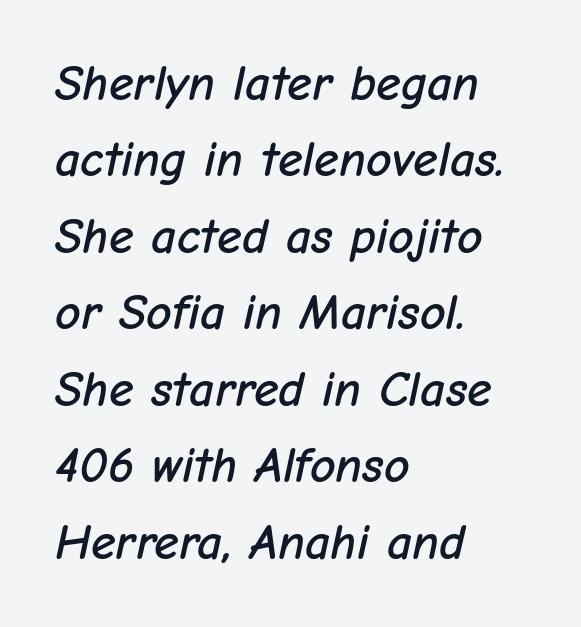
{"italic": "yes", "lean": "right", "slant_degrees": 12, "width": "normal", "stroke_contrast": "low", "x_height": "medium", "monospaced": "no", "underline": "no", "align": "left", "line_spacing": "normal", "line_spacing_ratio": 1.53, "letter_spacing": "normal", "letter_spacing_em": 0.0, "glyph_px": 50}
